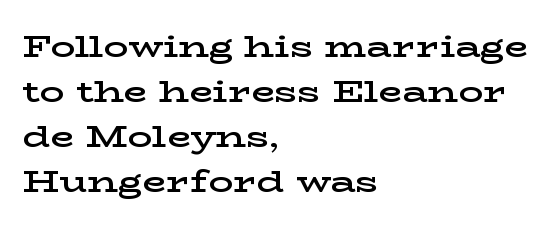
The image shows 31 px semibold, wide serif type, upright; set left-aligned, normal line spacing (1.45x), normal letter spacing, not underlined; low stroke contrast and a medium x-height.
